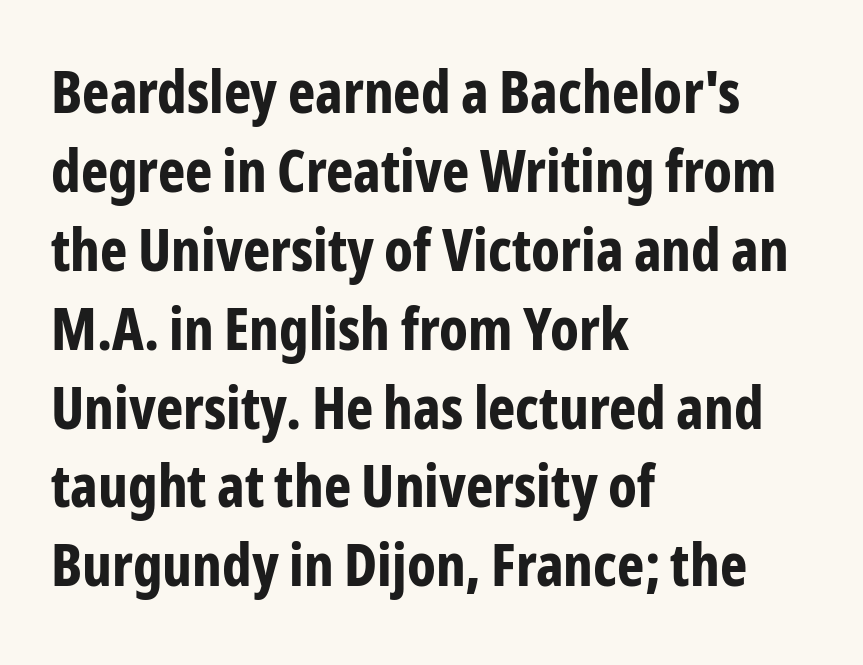
The letters sit at their default tracking, neither squeezed nor spread. These lines were composed using upright roman letters. Left-aligned paragraph, ragged on the right. Looks like regular typesetting: each glyph gets only the width it needs.
